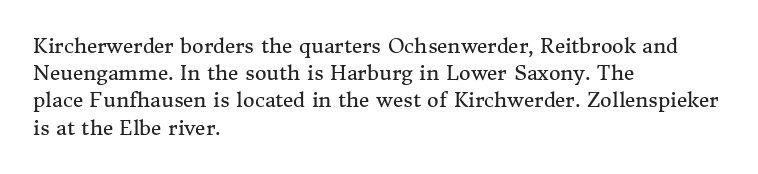
Q: Is the text bold? A: No.
Q: Is the text italic (slanted)? A: No, it is upright.
Q: Is the text underlined? A: No.
Q: How is the paragraph aligned? A: Left-aligned.
Q: Is the spacing between letters normal or unusually wide? A: Normal.
Q: Is the spacing between lines tight, normal or loose? A: Normal.
